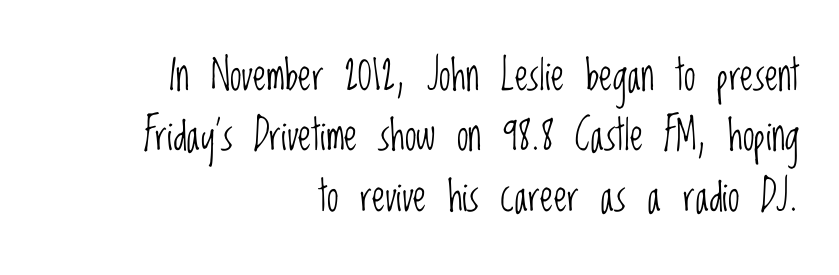
Q: Is the text bold? A: No.
Q: Is the text italic (slanted)? A: No, it is upright.
Q: Is the typeface a serif or a sans-serif typeface? A: Sans-serif.
Q: Is the text underlined? A: No.
Q: How is the paragraph aligned? A: Right-aligned.
Q: Is the spacing between letters normal or unusually wide? A: Normal.
Q: Is the spacing between lines tight, normal or loose? A: Normal.
Q: Width (condensed, normal, or wide)? A: Condensed.
Q: Stroke contrast? A: Low.
Q: x-height? A: Large.
Q: Monospaced? A: No.
